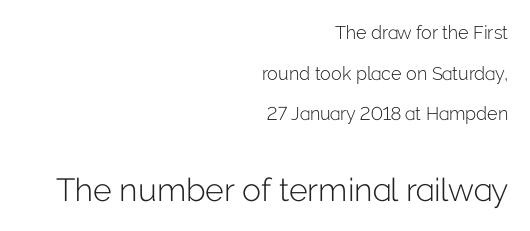
{"serif": "no", "italic": "no", "bold": "no", "weight": "light", "width": "normal", "stroke_contrast": "low", "x_height": "medium", "monospaced": "no", "underline": "no", "align": "right", "line_spacing": "loose", "line_spacing_ratio": 2.26, "letter_spacing": "normal", "letter_spacing_em": 0.0, "larger_block": "second", "size_ratio": 1.78, "glyph_px": 32}
